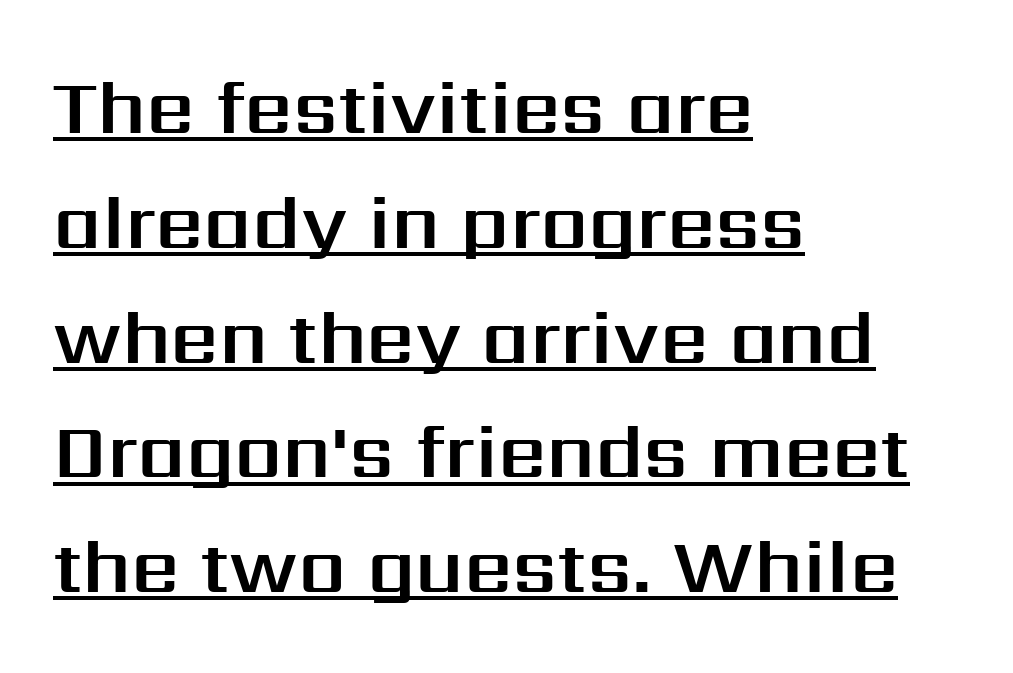
Q: Is the text italic (slanted)? A: No, it is upright.
Q: Is the typeface a serif or a sans-serif typeface? A: Sans-serif.
Q: Is the text underlined? A: Yes.
Q: How is the paragraph aligned? A: Left-aligned.
Q: Is the spacing between letters normal or unusually wide? A: Normal.
Q: Is the spacing between lines tight, normal or loose? A: Normal.
Q: Width (condensed, normal, or wide)? A: Normal.
Q: Stroke contrast? A: Medium.
Q: x-height? A: Medium.
Q: Monospaced? A: No.
